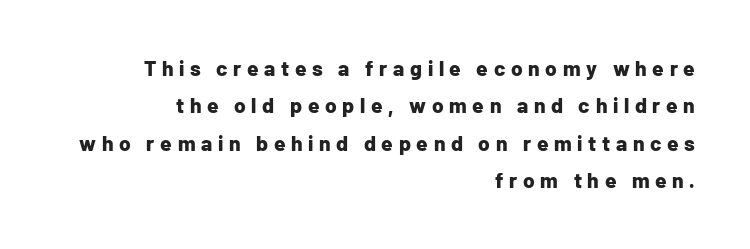
{"italic": "no", "bold": "yes", "underline": "no", "align": "right", "line_spacing_ratio": 1.78, "letter_spacing": "wide", "letter_spacing_em": 0.27, "glyph_px": 21}
